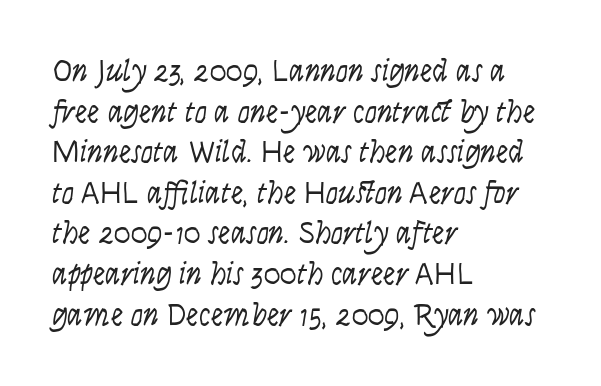
The image shows 31 px light, condensed sans-serif type; set left-aligned, normal line spacing (1.31x), normal letter spacing, not underlined; low stroke contrast and a large x-height.
